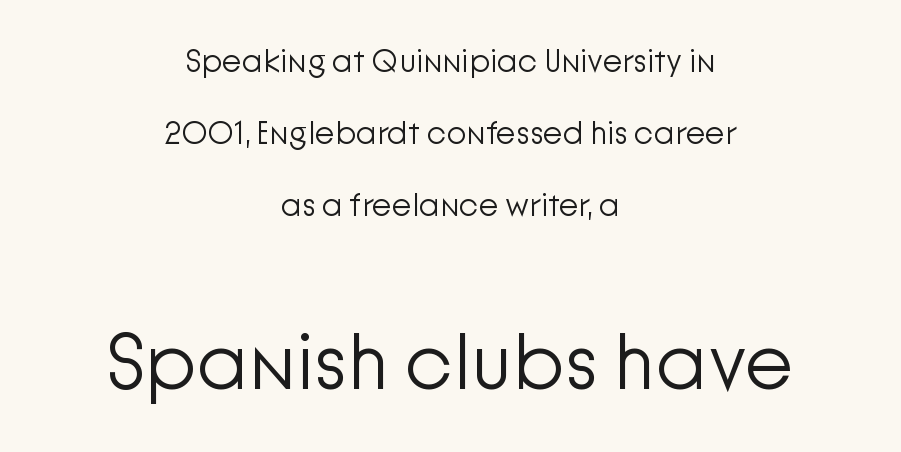
The image shows 79 px light sans-serif type, upright; set centered, loose line spacing (2.25x), normal letter spacing, not underlined; the second (bottom) block is 2.47x larger; low stroke contrast and a medium x-height.
